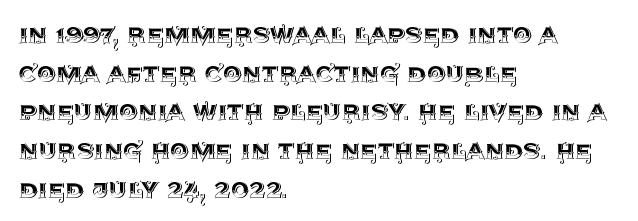
There is no visible air inserted between adjacent glyphs. The strip under each line holds only bare page. Alignment: flush left. Posture: vertical.
